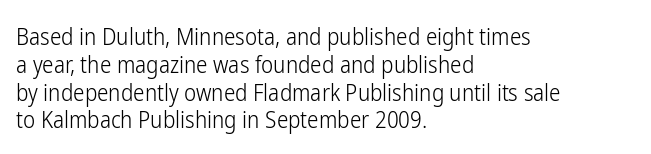
{"italic": "no", "bold": "no", "underline": "no", "align": "left", "line_spacing_ratio": 1.21, "letter_spacing": "normal", "letter_spacing_em": 0.0, "glyph_px": 23}
